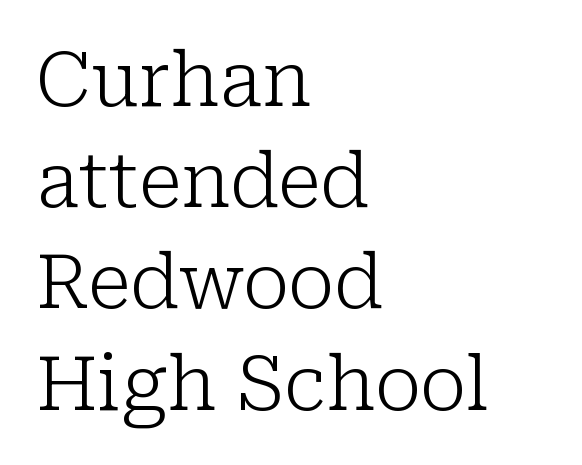
{"serif": "yes", "italic": "no", "bold": "no", "weight": "light", "width": "normal", "stroke_contrast": "low", "x_height": "medium", "monospaced": "no", "underline": "no", "align": "left", "line_spacing": "normal", "line_spacing_ratio": 1.35, "letter_spacing": "normal", "letter_spacing_em": 0.0, "glyph_px": 75}
